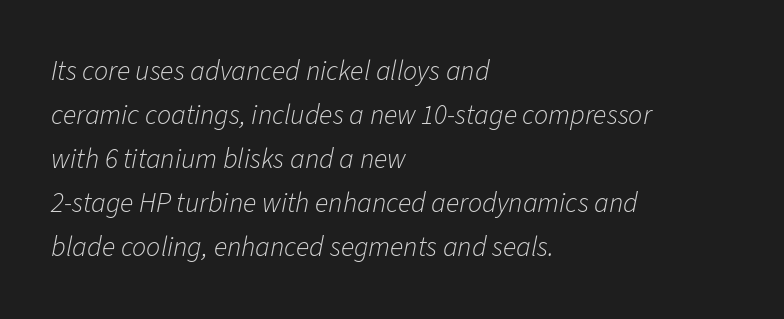
The image shows 28 px light type, italic (leaning right); set left-aligned, normal line spacing (1.57x), normal letter spacing, not underlined; low stroke contrast and a medium x-height.
